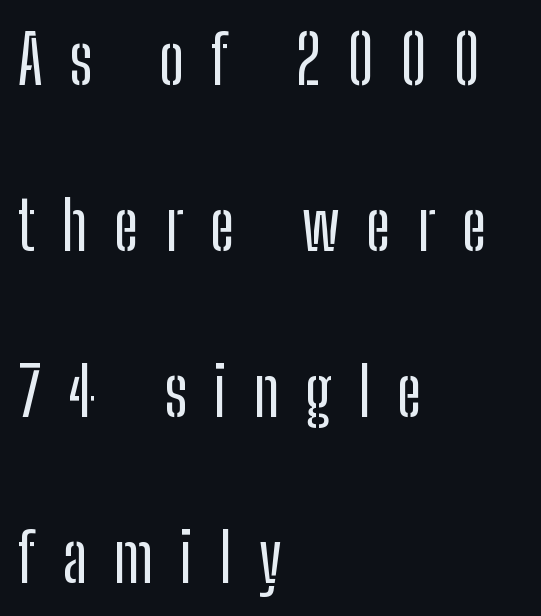
Q: Is the text italic (slanted)? A: No, it is upright.
Q: Is the typeface a serif or a sans-serif typeface? A: Sans-serif.
Q: Is the text underlined? A: No.
Q: How is the paragraph aligned? A: Left-aligned.
Q: Is the spacing between letters normal or unusually wide? A: Unusually wide.
Q: Is the spacing between lines tight, normal or loose? A: Loose.
Q: Width (condensed, normal, or wide)? A: Condensed.
Q: Stroke contrast? A: Low.
Q: x-height? A: Medium.
Q: Monospaced? A: No.
